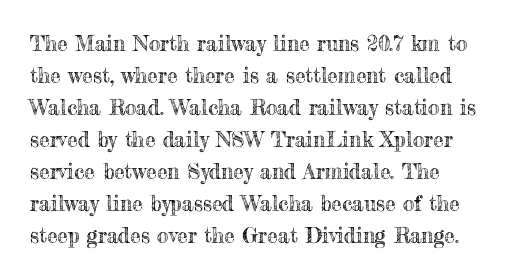
The string is rendered with underlining switched off. The gaps between neighbouring characters are ordinary and unremarkable. Each new line begins a customary step beneath the previous one. Every stem runs plumb, perpendicular to the baseline.
